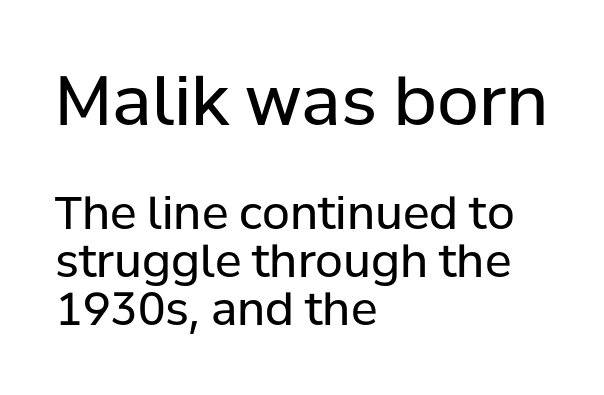
Q: Is the text bold? A: No.
Q: Is the text italic (slanted)? A: No, it is upright.
Q: Is the typeface a serif or a sans-serif typeface? A: Sans-serif.
Q: Is the text underlined? A: No.
Q: How is the paragraph aligned? A: Left-aligned.
Q: Is the spacing between letters normal or unusually wide? A: Normal.
Q: Is the spacing between lines tight, normal or loose? A: Tight.
Q: Which block of text is set in a larger size, the first (top) or the second (bottom)? A: The first (top) one.
Q: Width (condensed, normal, or wide)? A: Normal.
Q: Stroke contrast? A: Low.
Q: x-height? A: Medium.
Q: Monospaced? A: No.
